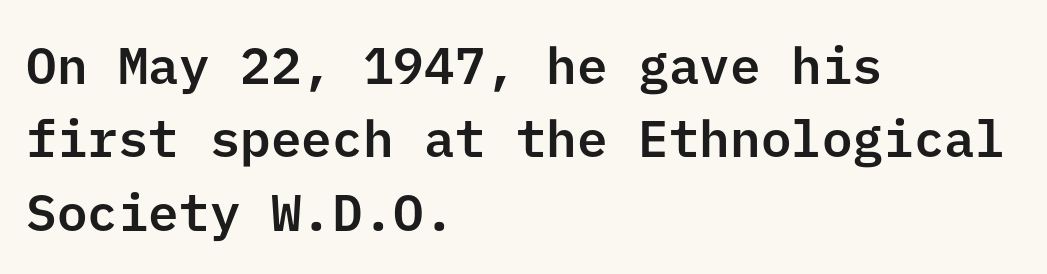
{"serif": "no", "italic": "no", "width": "normal", "stroke_contrast": "low", "x_height": "medium", "underline": "no", "align": "left", "line_spacing": "normal", "line_spacing_ratio": 1.44, "letter_spacing": "normal", "letter_spacing_em": 0.0, "glyph_px": 51}
